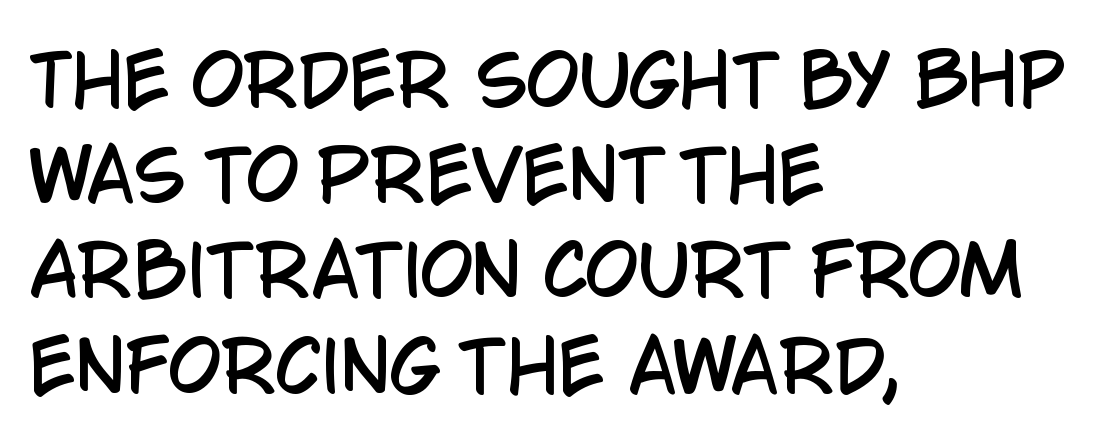
Q: Is the text italic (slanted)? A: No, it is upright.
Q: Is the typeface a serif or a sans-serif typeface? A: Sans-serif.
Q: Is the text underlined? A: No.
Q: How is the paragraph aligned? A: Left-aligned.
Q: Is the spacing between letters normal or unusually wide? A: Normal.
Q: Is the spacing between lines tight, normal or loose? A: Normal.
Q: Width (condensed, normal, or wide)? A: Condensed.
Q: Stroke contrast? A: Low.
Q: x-height? A: Large.
Q: Monospaced? A: No.
